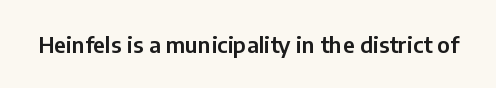
{"italic": "no", "underline": "no", "letter_spacing": "normal", "letter_spacing_em": 0.0, "glyph_px": 22}
